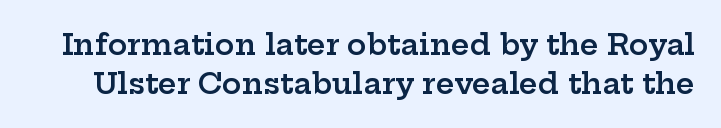
The face used here is proportionally spaced, like ordinary book or web type. Compared with typical paragraphs, the rows here are spaced about the same. These lines were composed using upright roman letters. Standard letterfit; no display-style spreading of the glyphs. The text was rendered using a seriffed face with decorative stroke endings. Plain, unruled lines of type.
